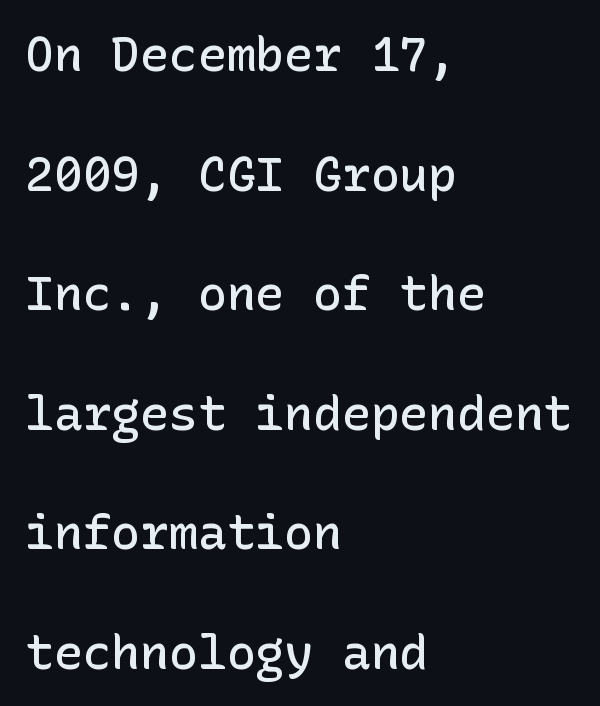
The image shows 48 px semibold sans-serif type, upright; set left-aligned, loose line spacing (2.49x), normal letter spacing, not underlined; low stroke contrast and a medium x-height.
